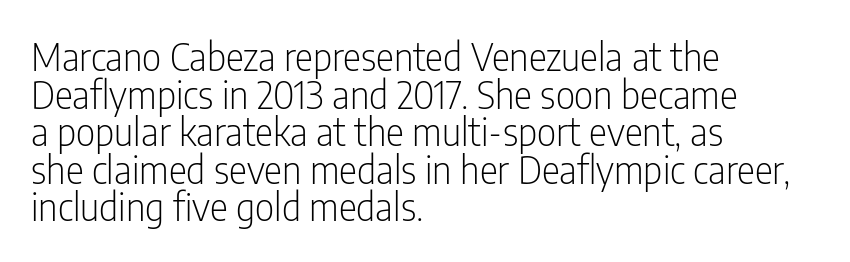
{"serif": "no", "italic": "no", "bold": "no", "weight": "light", "width": "condensed", "stroke_contrast": "low", "x_height": "medium", "monospaced": "no", "underline": "no", "align": "left", "line_spacing": "tight", "line_spacing_ratio": 0.99, "letter_spacing": "normal", "letter_spacing_em": 0.0, "glyph_px": 38}
